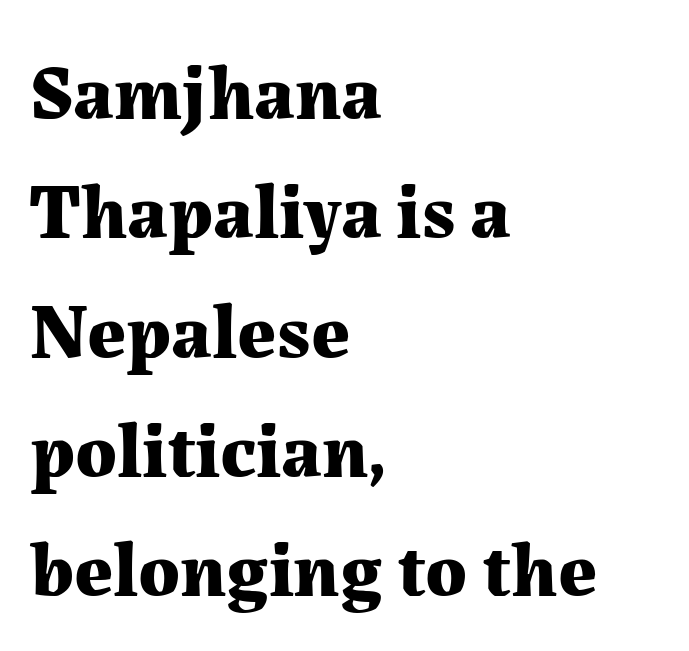
The image shows 77 px bold serif type, upright; set left-aligned, normal line spacing (1.55x), normal letter spacing, not underlined; medium stroke contrast and a medium x-height.
